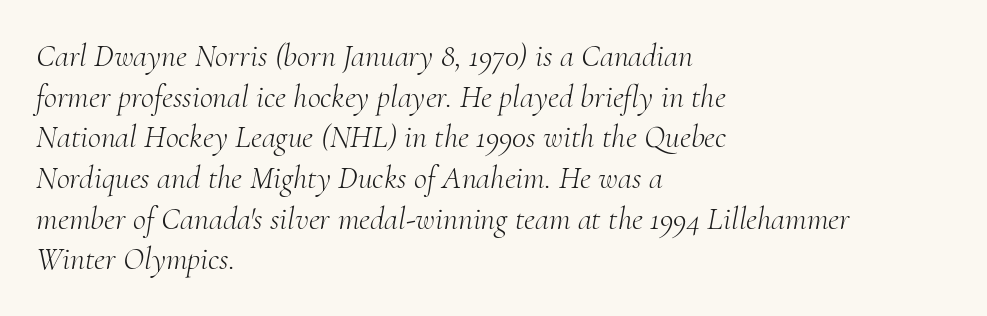
The image shows 32 px light serif type, italic (leaning right); set left-aligned, normal line spacing (1.27x), normal letter spacing, not underlined; medium stroke contrast and a small x-height.
